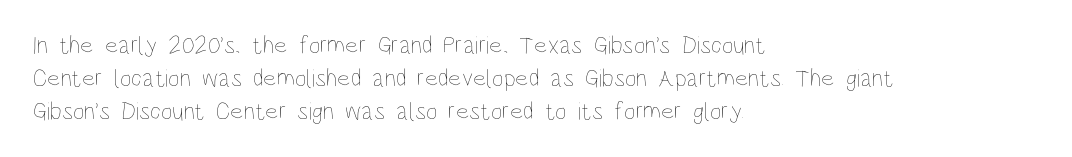
The image shows 25 px text type, upright; set left-aligned, normal line spacing (1.32x), normal letter spacing, not underlined.
